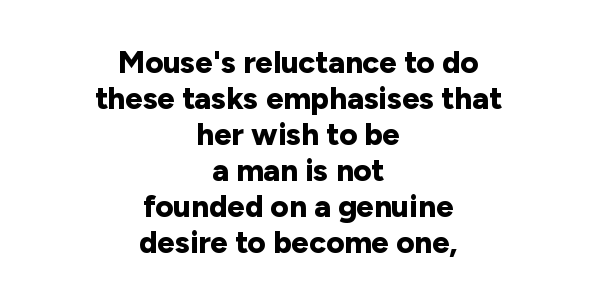
{"serif": "no", "italic": "no", "bold": "yes", "weight": "bold", "width": "normal", "stroke_contrast": "low", "x_height": "medium", "monospaced": "no", "underline": "no", "align": "center", "line_spacing_ratio": 1.16, "letter_spacing": "normal", "letter_spacing_em": 0.0, "glyph_px": 31}
